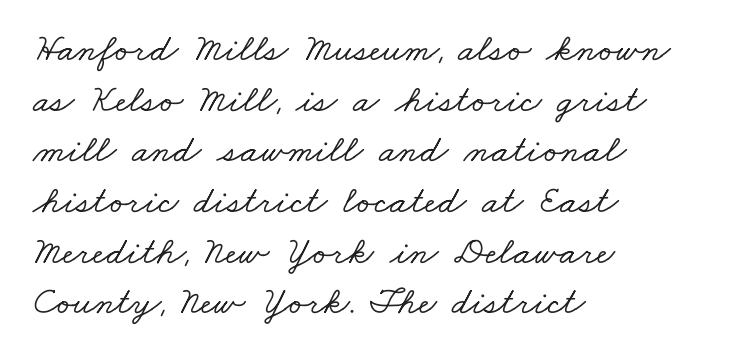
Unlike a clean sans, this face finishes its strokes with serifs. Regarding leading, the lines here are spaced in the standard way. Note the varied advance widths — an 'i' is clearly narrower than an 'm'. Horizontal alignment here is leftward, the default for most running prose. Lines of text with bare space underneath.
